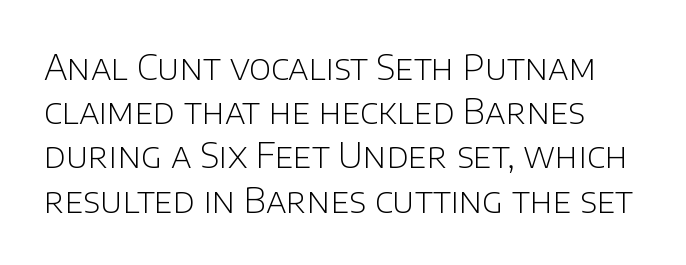
{"serif": "no", "italic": "no", "bold": "no", "weight": "light", "width": "normal", "stroke_contrast": "low", "x_height": "large", "monospaced": "no", "underline": "no", "line_spacing": "normal", "line_spacing_ratio": 1.3, "letter_spacing": "normal", "letter_spacing_em": 0.0, "glyph_px": 34}
